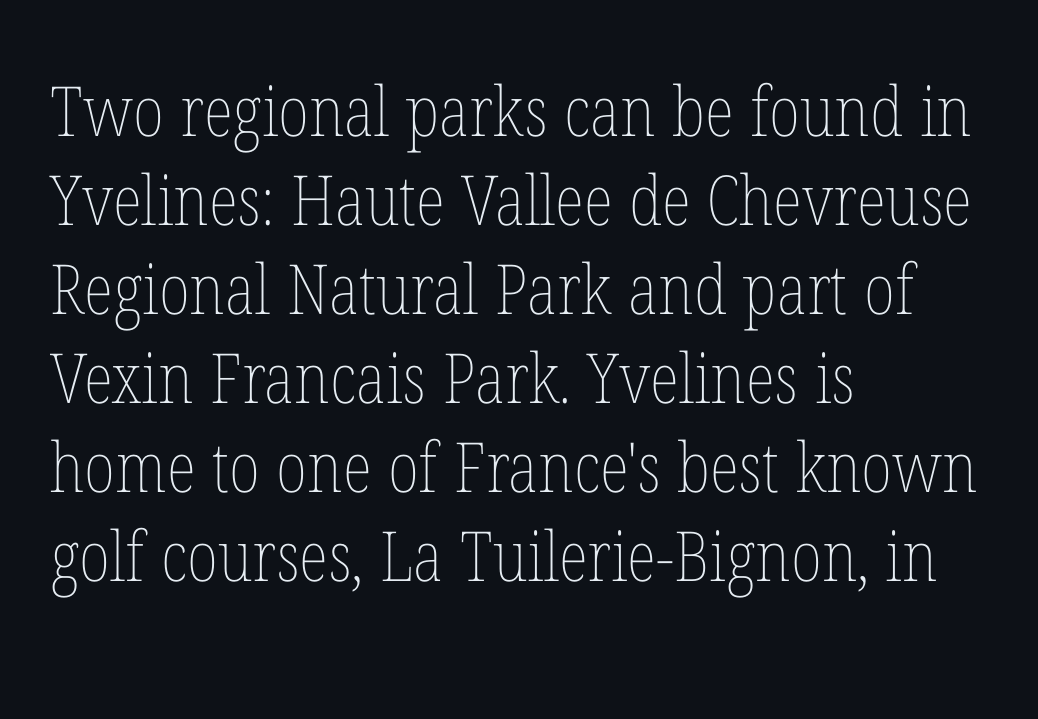
The image shows 69 px thin, condensed type, upright; set left-aligned, normal line spacing (1.29x), normal letter spacing, not underlined; low stroke contrast and a medium x-height.
